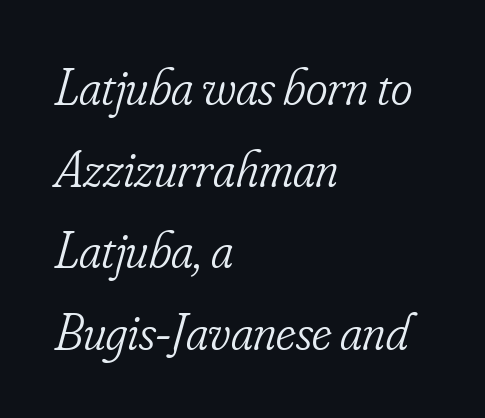
The image shows 52 px light, condensed serif type, italic (leaning right); set left-aligned, normal line spacing (1.57x), normal letter spacing, not underlined; low stroke contrast and a small x-height.
